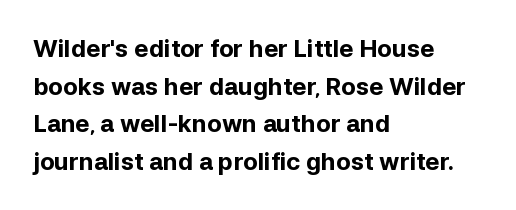
Q: Is the text bold? A: Yes.
Q: Is the text italic (slanted)? A: No, it is upright.
Q: Is the text underlined? A: No.
Q: How is the paragraph aligned? A: Left-aligned.
Q: Is the spacing between letters normal or unusually wide? A: Normal.
Q: Is the spacing between lines tight, normal or loose? A: Normal.
